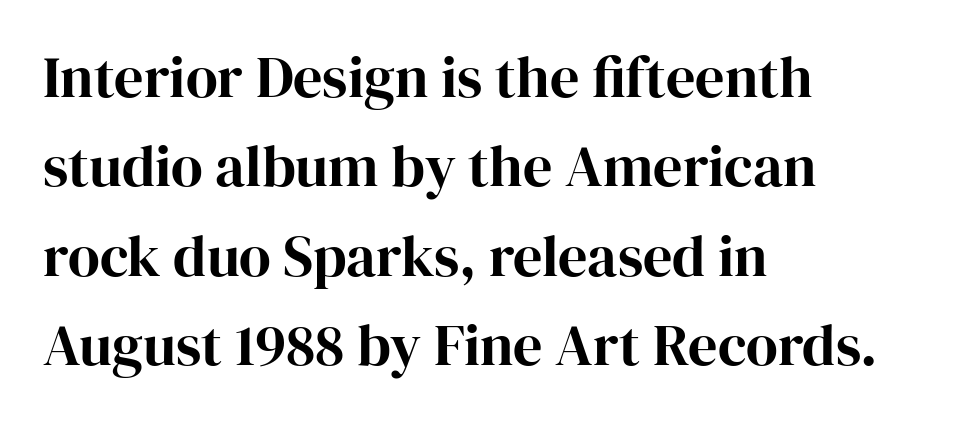
{"serif": "yes", "italic": "no", "width": "normal", "stroke_contrast": "high", "x_height": "medium", "monospaced": "no", "underline": "no", "align": "left", "line_spacing": "normal", "line_spacing_ratio": 1.54, "letter_spacing": "normal", "letter_spacing_em": 0.0, "glyph_px": 58}
